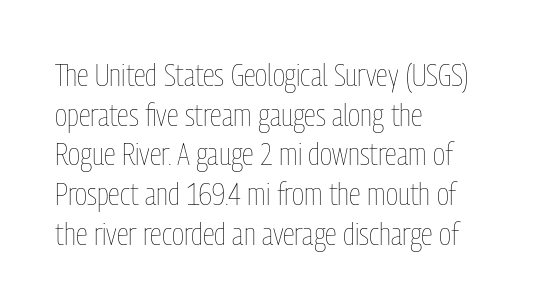
Q: Is the text bold? A: No.
Q: Is the text italic (slanted)? A: No, it is upright.
Q: Is the text underlined? A: No.
Q: How is the paragraph aligned? A: Left-aligned.
Q: Is the spacing between letters normal or unusually wide? A: Normal.
Q: Is the spacing between lines tight, normal or loose? A: Normal.
Q: Width (condensed, normal, or wide)? A: Condensed.
Q: Stroke contrast? A: Low.
Q: x-height? A: Medium.
Q: Monospaced? A: No.
